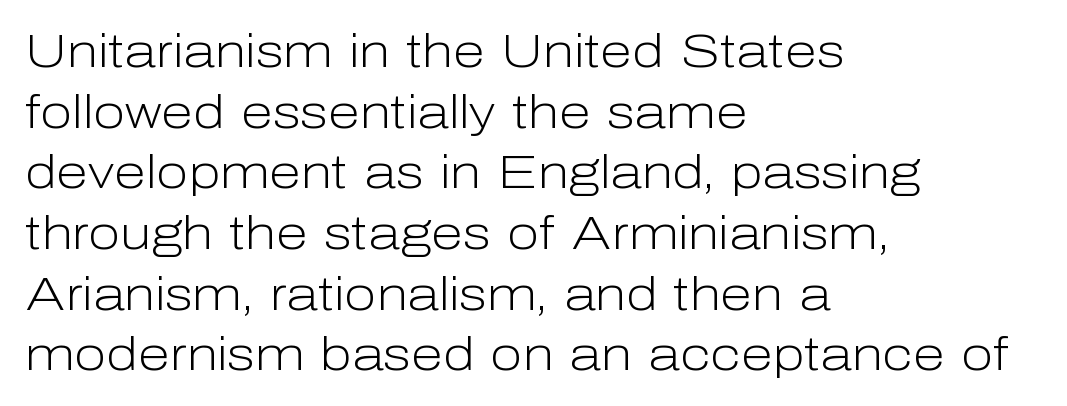
A sans-serif font was chosen for this passage. The letterforms sit at book weight or below. The lines are quadded left. One glance says typical: line gaps are just what's usual.
